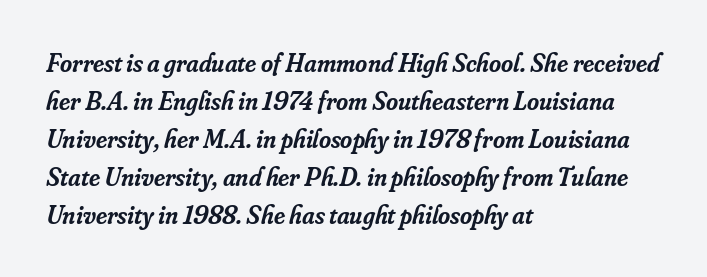
{"italic": "yes", "lean": "right", "slant_degrees": 16, "bold": "semi", "underline": "no", "align": "left", "line_spacing": "normal", "line_spacing_ratio": 1.46, "letter_spacing": "normal", "letter_spacing_em": 0.0, "glyph_px": 26}
